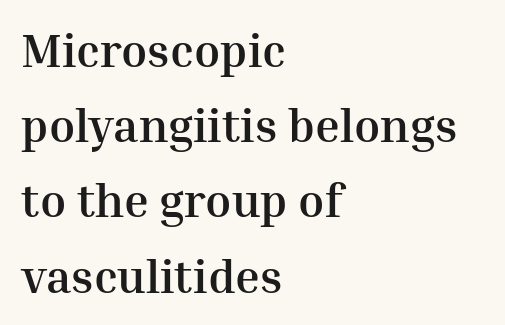
The strip under each line holds only bare page. These lines are rendered in a variable-pitch font. When letters stand straight like this, we call the style roman or upright. Nobody touched the tracking dial on this one.
